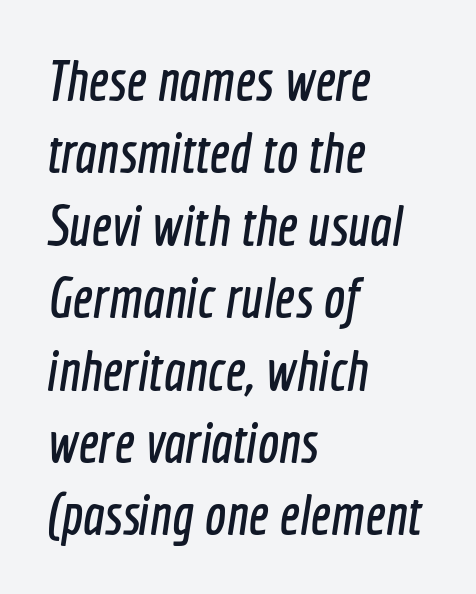
The image shows 57 px condensed sans-serif type; set left-aligned, normal line spacing (1.27x), normal letter spacing, not underlined; a medium x-height.
